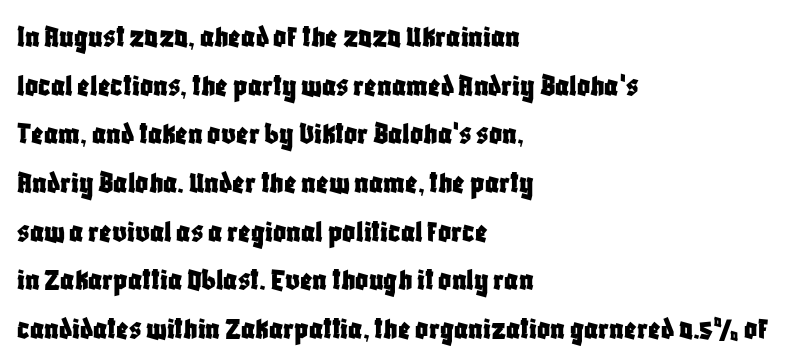
Q: Is the text italic (slanted)? A: No, it is upright.
Q: Is the typeface a serif or a sans-serif typeface? A: Sans-serif.
Q: Is the text underlined? A: No.
Q: How is the paragraph aligned? A: Left-aligned.
Q: Is the spacing between letters normal or unusually wide? A: Normal.
Q: Is the spacing between lines tight, normal or loose? A: Normal.
Q: Width (condensed, normal, or wide)? A: Condensed.
Q: Stroke contrast? A: Low.
Q: x-height? A: Large.
Q: Monospaced? A: No.
